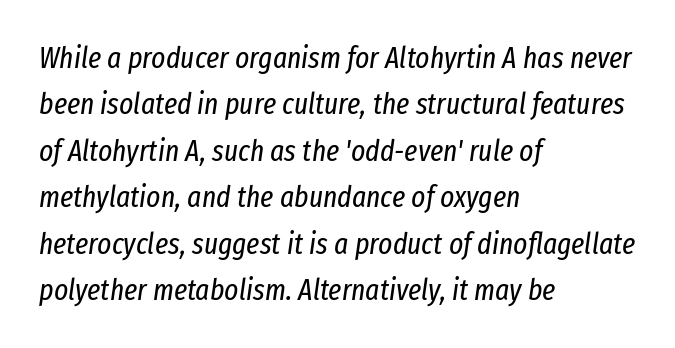
{"italic": "yes", "lean": "right", "slant_degrees": 8, "bold": "no", "weight": "regular", "width": "condensed", "stroke_contrast": "low", "x_height": "medium", "monospaced": "no", "underline": "no", "align": "left", "line_spacing": "normal", "line_spacing_ratio": 1.55, "letter_spacing": "normal", "letter_spacing_em": 0.0, "glyph_px": 30}
